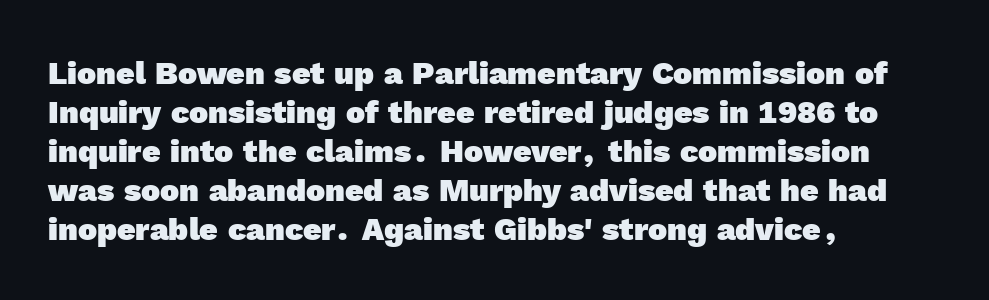
The text was rendered using a sans face with plain stroke endings. Honestly, the letter spacing is just normal — you wouldn't notice it. Visually the block forms a straight wall on the left and a jagged coastline on the right. What weight is shown? A full bold with thick strokes.
